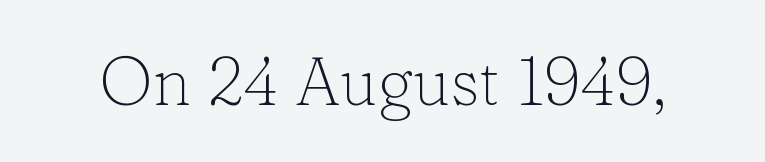
{"serif": "yes", "italic": "no", "bold": "no", "weight": "light", "width": "normal", "stroke_contrast": "low", "x_height": "medium", "monospaced": "no", "underline": "no", "letter_spacing": "normal", "letter_spacing_em": 0.0, "glyph_px": 67}
